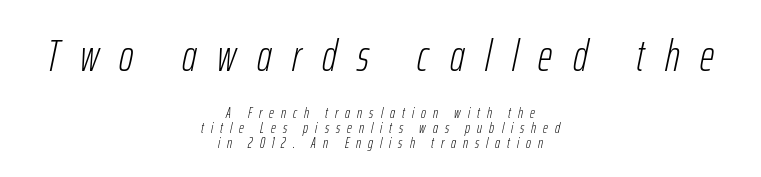
Horizontal bands of white between lines are thin slivers. Weight: in the light-to-regular range. You get the large type first, then a drop to smaller type. These lines have a slow, spaced-out rhythm from letter to letter. The glyphs are unaccompanied by any horizontal stroke below them. Where is the straight margin? There isn't one; the lines are centered.
